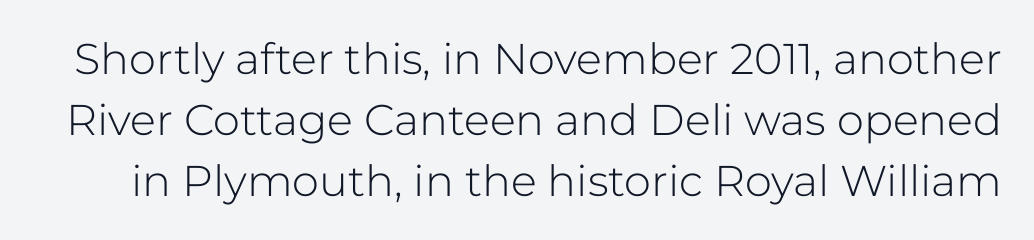
Q: Is the text bold? A: No.
Q: Is the text italic (slanted)? A: No, it is upright.
Q: Is the typeface a serif or a sans-serif typeface? A: Sans-serif.
Q: Is the text underlined? A: No.
Q: Is the spacing between letters normal or unusually wide? A: Normal.
Q: Is the spacing between lines tight, normal or loose? A: Normal.
Q: Width (condensed, normal, or wide)? A: Normal.
Q: Stroke contrast? A: Low.
Q: x-height? A: Medium.
Q: Monospaced? A: No.
